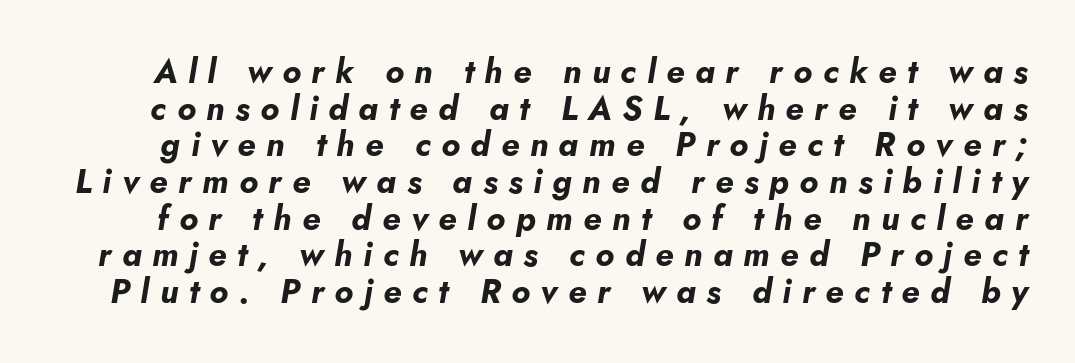
Q: Is the text bold? A: Yes.
Q: Is the text italic (slanted)? A: Yes, it leans right by about 5 degrees.
Q: Is the text underlined? A: No.
Q: Is the spacing between letters normal or unusually wide? A: Unusually wide.
Q: Is the spacing between lines tight, normal or loose? A: Tight.
Q: Width (condensed, normal, or wide)? A: Normal.
Q: Stroke contrast? A: Low.
Q: x-height? A: Small.
Q: Monospaced? A: No.
